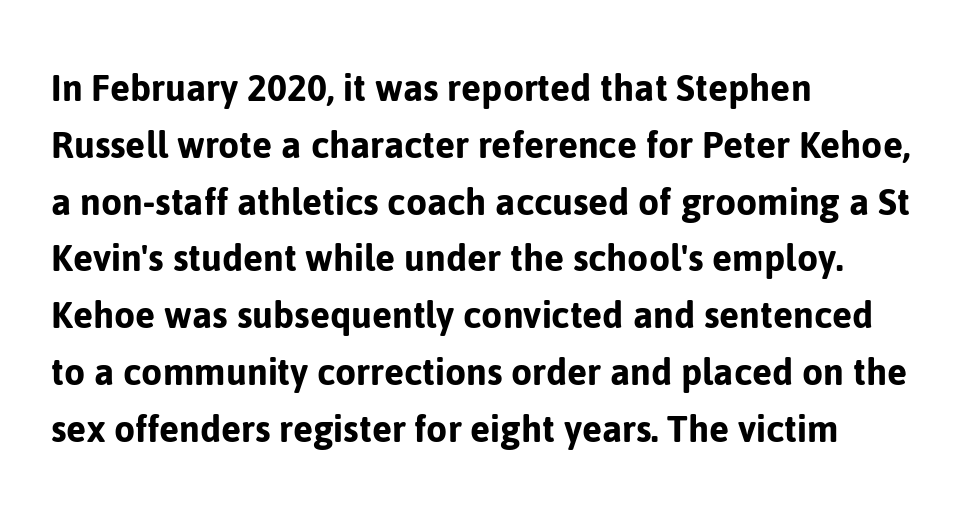
The rendering uses natural spacing where letterforms have individual widths. This is roman type, the default non-slanted kind. Line starts are locked; line ends wander. I'd call this a sans setting — the letters go barefoot. Quick note: underline off.
